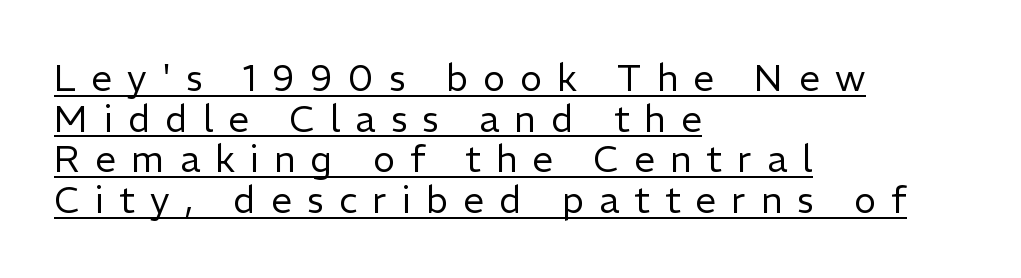
Think standard paragraph weight, or any step lighter than that. The axis of the letterforms is exactly vertical. This is sans-serif lettering, the kind often seen on screens and signage. Characters follow at a spacing far wider than the type designer built in.
